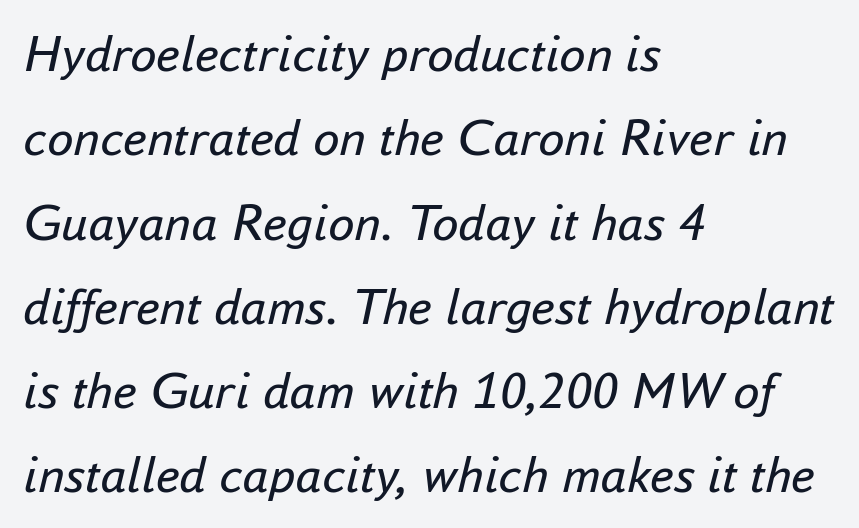
{"italic": "yes", "lean": "right", "slant_degrees": 16, "bold": "no", "weight": "regular", "width": "normal", "stroke_contrast": "low", "x_height": "small", "monospaced": "no", "underline": "no", "align": "left", "line_spacing": "normal", "line_spacing_ratio": 1.59, "letter_spacing": "normal", "letter_spacing_em": 0.0, "glyph_px": 53}
